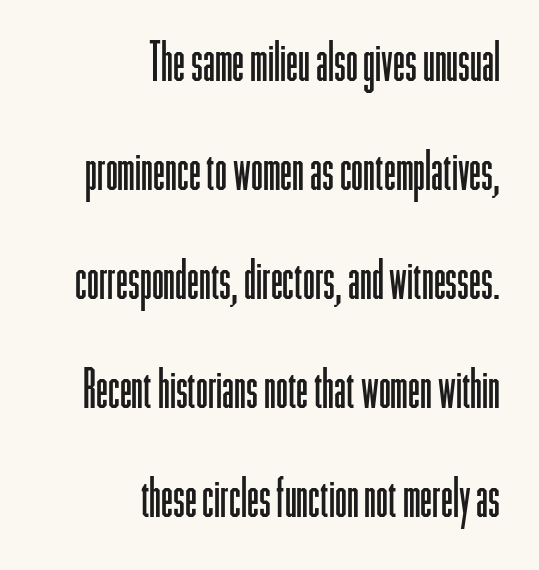
The image shows 54 px light, condensed sans-serif type, upright; set right-aligned, loose line spacing (2.02x), normal letter spacing, not underlined; low stroke contrast and a medium x-height.
